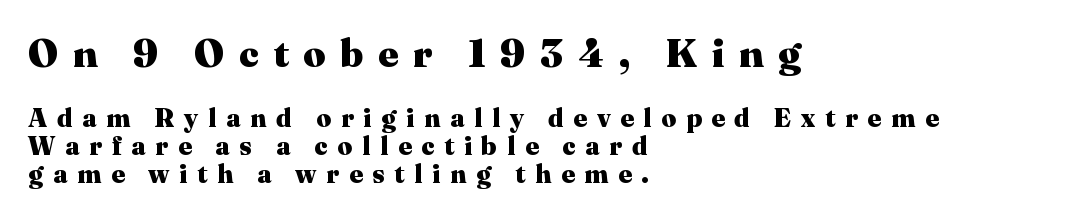
The image shows 39 px heavy serif type, upright; set left-aligned, tight line spacing (1.08x), unusually wide letter spacing (+0.37 em), not underlined; the first (top) block is 1.5x larger; medium stroke contrast and a medium x-height.
